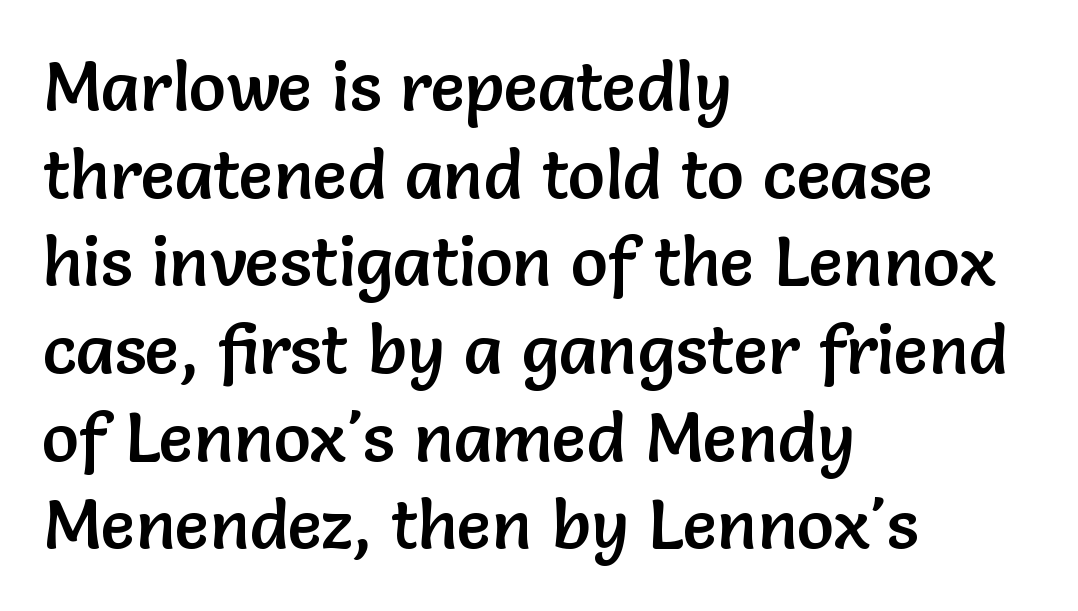
The image shows 69 px sans-serif type, upright; set left-aligned, normal line spacing (1.27x), normal letter spacing, not underlined; low stroke contrast and a medium x-height.
